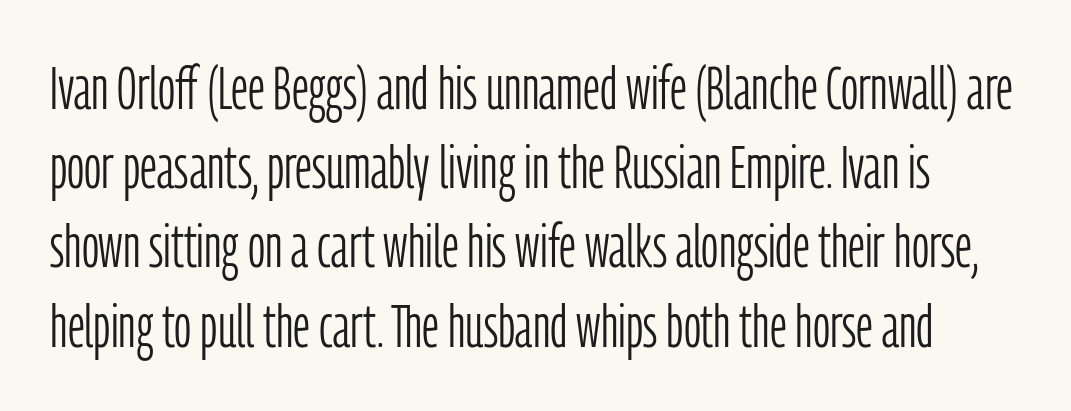
{"serif": "no", "italic": "no", "bold": "no", "weight": "light", "width": "condensed", "stroke_contrast": "low", "x_height": "medium", "monospaced": "no", "underline": "no", "line_spacing": "normal", "line_spacing_ratio": 1.32, "letter_spacing": "normal", "letter_spacing_em": 0.0, "glyph_px": 60}
